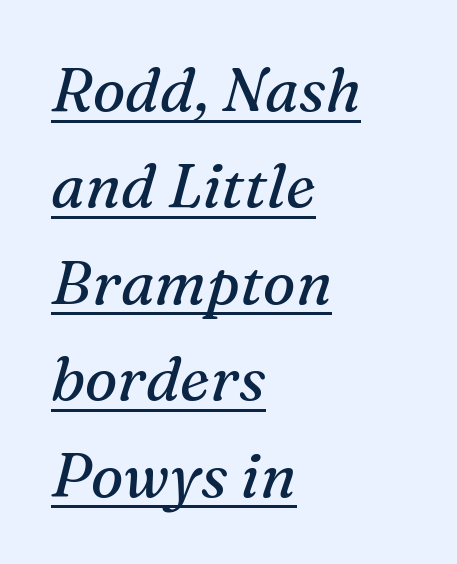
The font's italic variant was chosen for this text. In terms of letterform style, serifs are clearly present. Inter-character spacing is left at the font's built-in metrics. This is not heavy type; no bold has been used. Vertical spacing — default.
